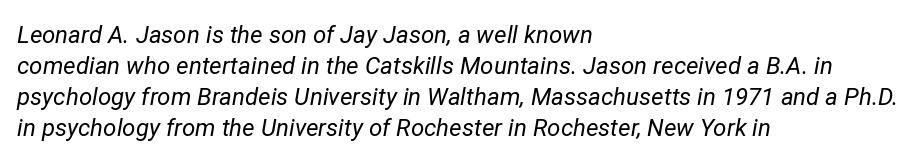
Q: Is the text bold? A: No.
Q: Is the text italic (slanted)? A: Yes, it leans right by about 12 degrees.
Q: Is the text underlined? A: No.
Q: How is the paragraph aligned? A: Left-aligned.
Q: Is the spacing between letters normal or unusually wide? A: Normal.
Q: Is the spacing between lines tight, normal or loose? A: Normal.
